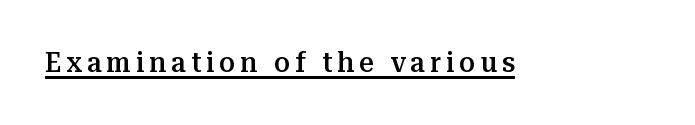
The rendering uses natural spacing where letterforms have individual widths. Classification — serif. Is there an underline? Yes — a line sits under the letters. The letters are semibold — heavier than regular but short of a full bold. The lettering holds an erect, upright posture throughout.
